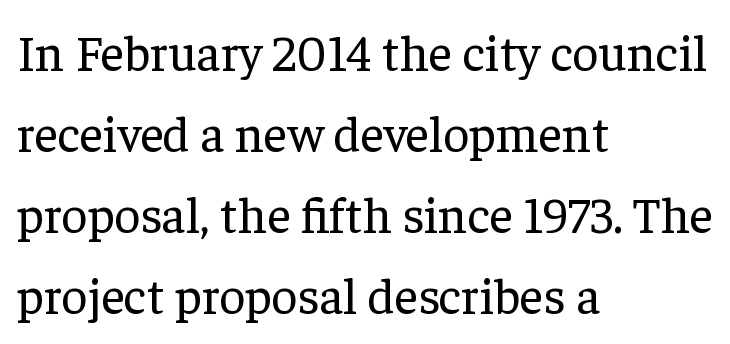
{"serif": "yes", "italic": "no", "bold": "no", "weight": "regular", "width": "normal", "stroke_contrast": "low", "x_height": "medium", "monospaced": "no", "underline": "no", "align": "left", "line_spacing": "normal", "line_spacing_ratio": 1.59, "letter_spacing": "normal", "letter_spacing_em": 0.0, "glyph_px": 51}
